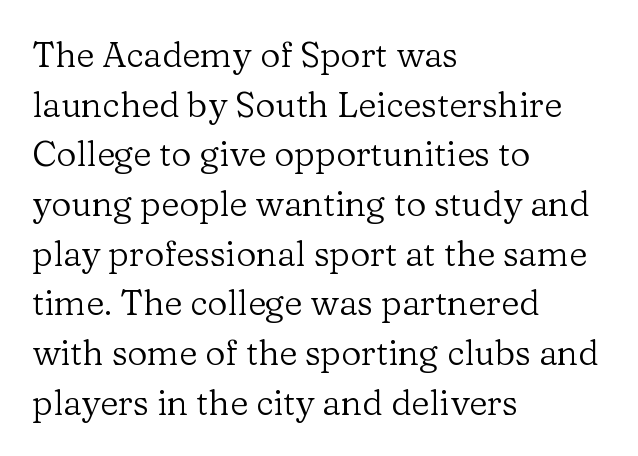
Q: Is the text bold? A: No.
Q: Is the text italic (slanted)? A: No, it is upright.
Q: Is the typeface a serif or a sans-serif typeface? A: Serif.
Q: Is the text underlined? A: No.
Q: How is the paragraph aligned? A: Left-aligned.
Q: Is the spacing between letters normal or unusually wide? A: Normal.
Q: Is the spacing between lines tight, normal or loose? A: Normal.
Q: Width (condensed, normal, or wide)? A: Normal.
Q: Stroke contrast? A: Low.
Q: x-height? A: Medium.
Q: Monospaced? A: No.
